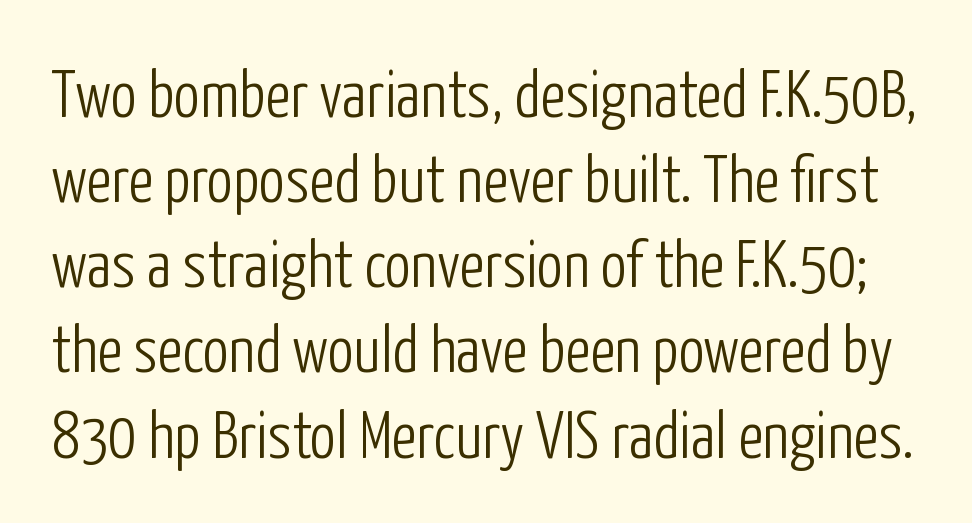
Q: Is the text bold? A: No.
Q: Is the text italic (slanted)? A: No, it is upright.
Q: Is the typeface a serif or a sans-serif typeface? A: Sans-serif.
Q: Is the text underlined? A: No.
Q: Is the spacing between letters normal or unusually wide? A: Normal.
Q: Is the spacing between lines tight, normal or loose? A: Normal.
Q: Width (condensed, normal, or wide)? A: Condensed.
Q: Stroke contrast? A: Low.
Q: x-height? A: Medium.
Q: Monospaced? A: No.
